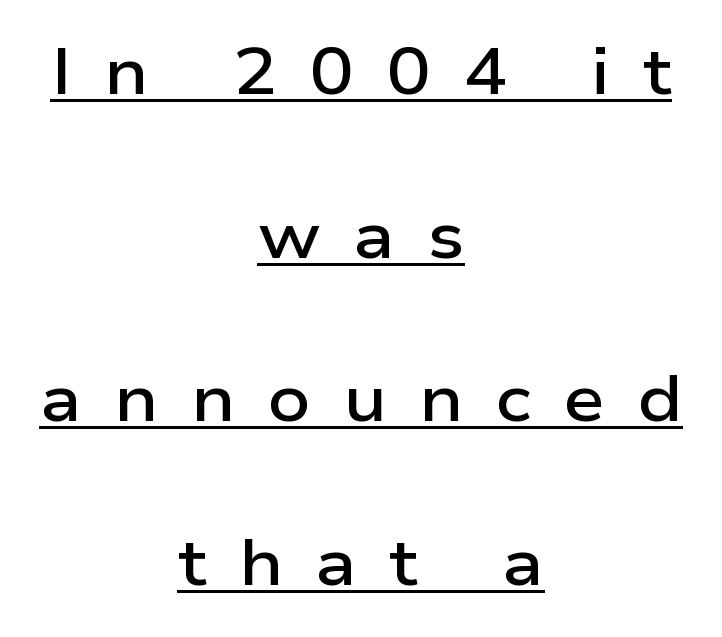
The image shows 66 px semibold, wide sans-serif type, upright; set centered, loose line spacing (2.48x), unusually wide letter spacing (+0.49 em), underlined; low stroke contrast and a medium x-height.
